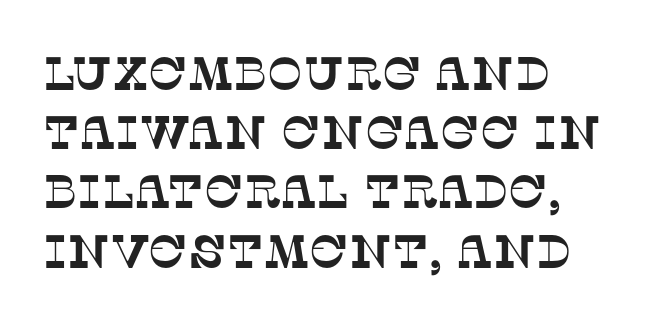
In CSS terms this would be text-align: left. Character widths vary here, with narrow letters taking less room than wide ones. This block has exactly the height ordinary leading produces. Each row of text sits above clean, open space. The glyphs in this specimen are seriffed. Short note: letters normally spaced.
